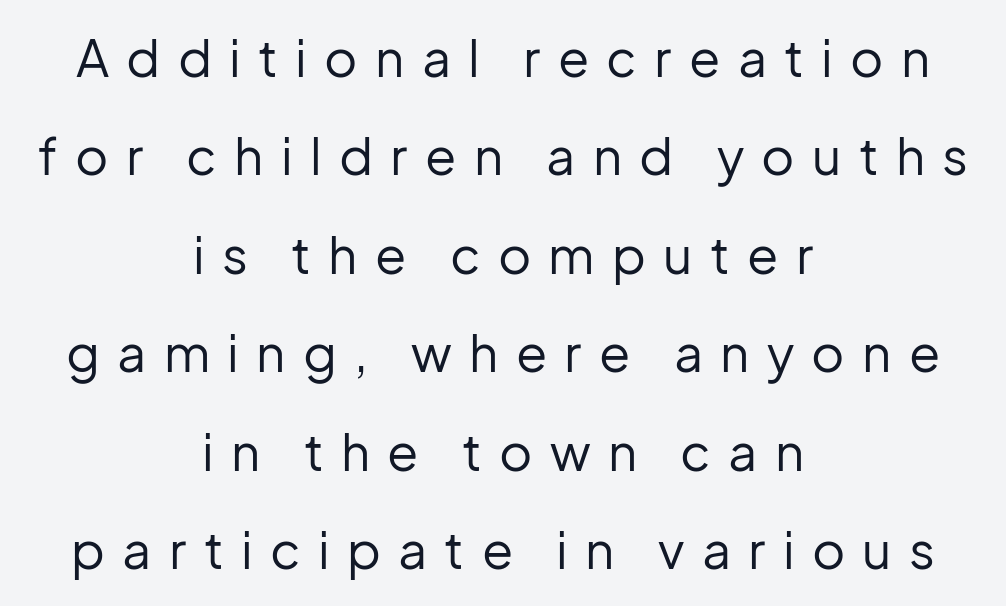
Baseline-to-baseline distance is far greater than the letter height. These lines stack symmetrically, like a column narrowing and widening about its center. Someone cranked the tracking dial way up on this one. Every character sits straight up, as roman type does. The cut favours lightness, reaching ordinary text weight at its darkest.
